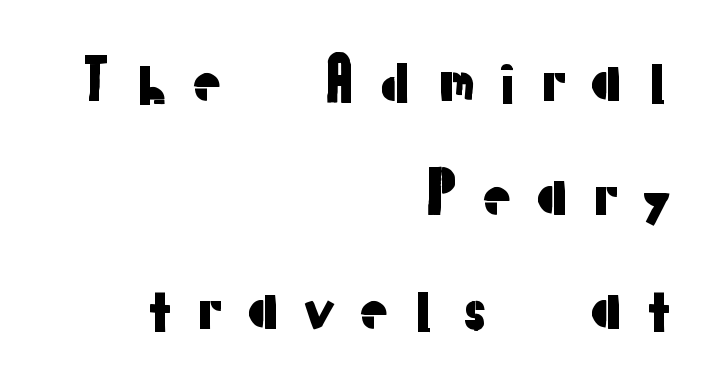
Q: Is the text italic (slanted)? A: No, it is upright.
Q: Is the typeface a serif or a sans-serif typeface? A: Sans-serif.
Q: Is the text underlined? A: No.
Q: How is the paragraph aligned? A: Right-aligned.
Q: Is the spacing between letters normal or unusually wide? A: Unusually wide.
Q: Is the spacing between lines tight, normal or loose? A: Loose.
Q: Width (condensed, normal, or wide)? A: Normal.
Q: Stroke contrast? A: Low.
Q: x-height? A: Medium.
Q: Monospaced? A: No.
